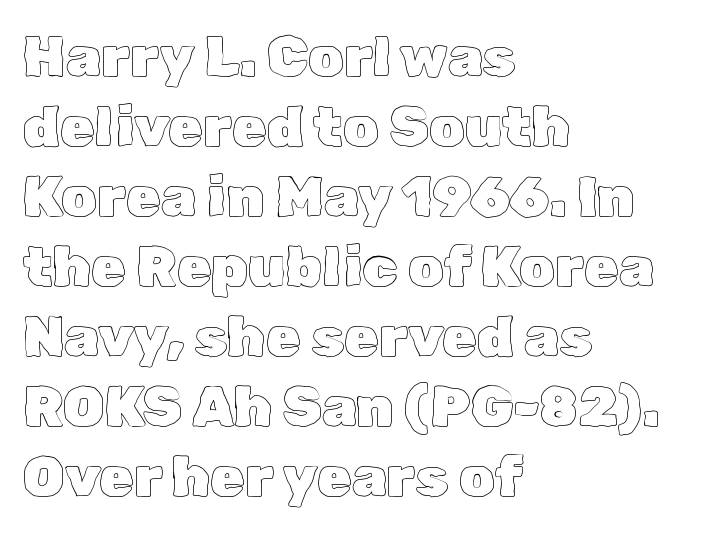
How would I describe the line gaps? Plain and ordinary. Casual observation: everything's shoved over to the left. The area under the type is left untouched. Inter-character spacing is left at the font's built-in metrics. Ordinary non-slanted type is in use.
